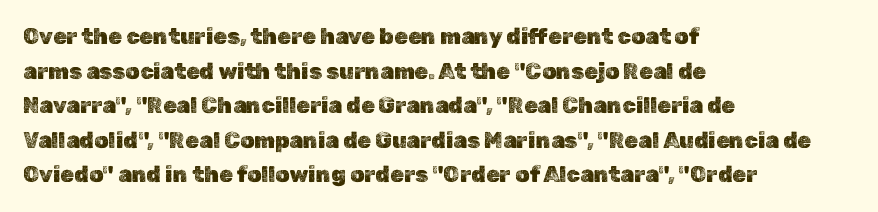
{"italic": "no", "underline": "no", "align": "left", "line_spacing": "normal", "line_spacing_ratio": 1.57, "letter_spacing": "normal", "letter_spacing_em": 0.0, "glyph_px": 22}
